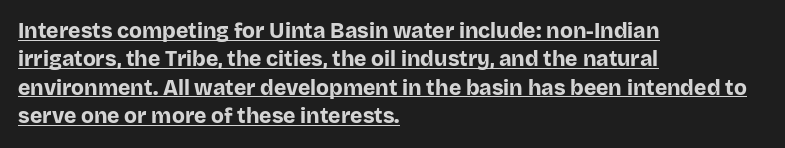
The passage is arranged the way most books set body copy — flush left. This is heavy type, rendered in bold. The tracking reads as untouched default to a designer's eye. Nope, not italic — everything's standing straight.
